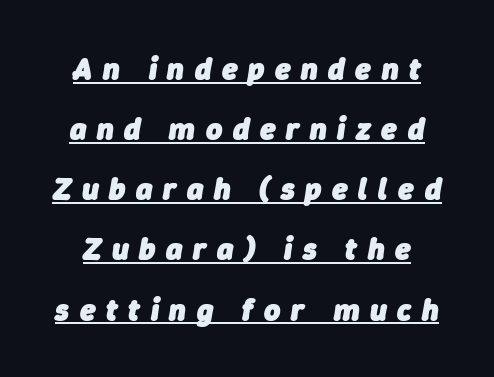
{"italic": "yes", "lean": "right", "slant_degrees": 9, "bold": "yes", "weight": "heavy", "width": "normal", "stroke_contrast": "low", "x_height": "medium", "monospaced": "no", "underline": "yes", "line_spacing": "loose", "line_spacing_ratio": 1.94, "letter_spacing": "wide", "letter_spacing_em": 0.34, "glyph_px": 31}
